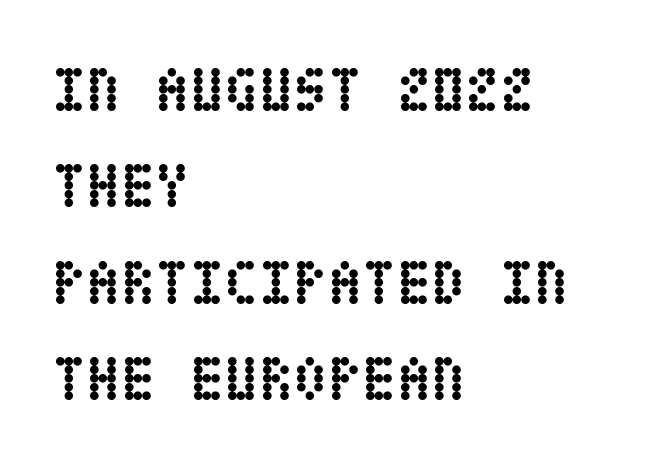
The lettering holds an erect, upright posture throughout. Caption: multi-line text, flush left, ragged right. Honestly, the letter spacing is just normal — you wouldn't notice it. Glance below the letters and you will spot only blank space. Summary of vertical rhythm: regular, with standard interline spacing. This is heavy type, rendered in bold.
